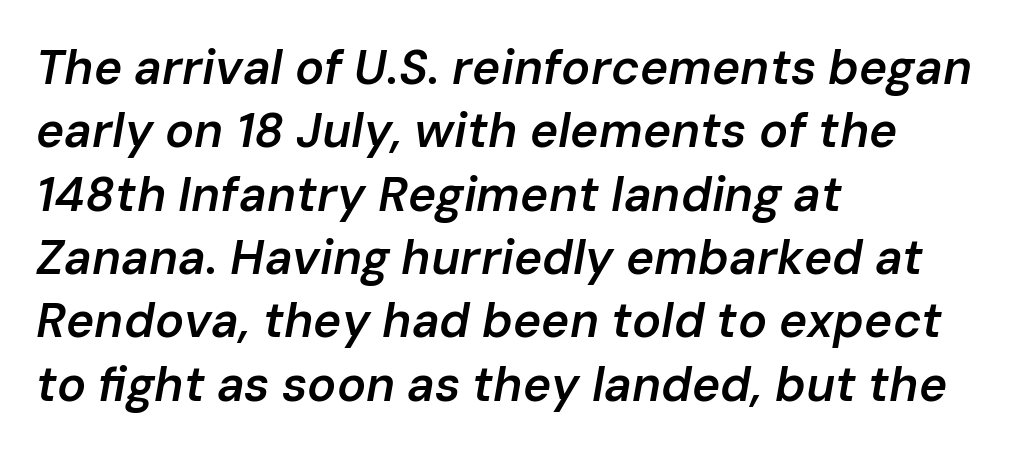
{"italic": "yes", "lean": "right", "slant_degrees": 10, "bold": "semi", "weight": "semibold", "width": "normal", "stroke_contrast": "low", "x_height": "medium", "monospaced": "no", "underline": "no", "align": "left", "line_spacing": "normal", "line_spacing_ratio": 1.32, "letter_spacing": "normal", "letter_spacing_em": 0.0, "glyph_px": 48}
